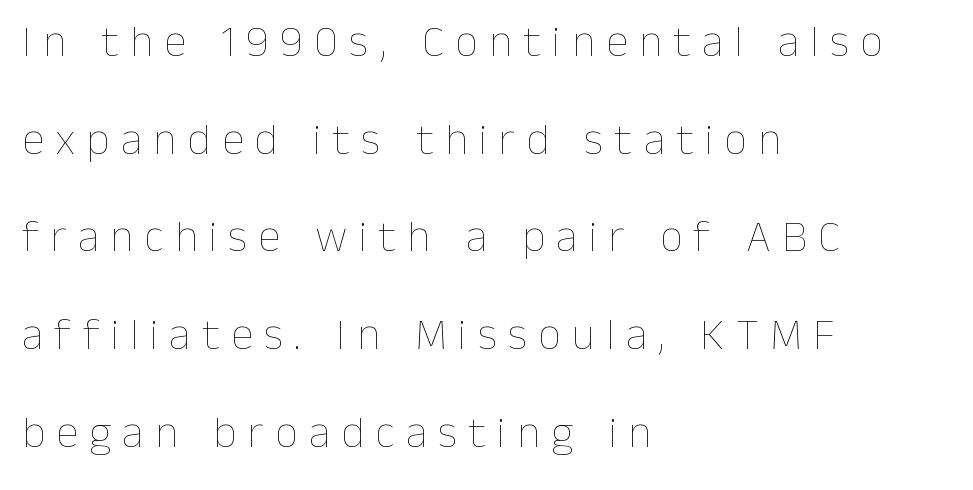
The string is rendered with underlining switched off. Each stroke keeps to a modest, everyday thickness or less. Notice how the passage keeps a crisp vertical edge on the left only. Whoever set this chose breathing room over compactness in the vertical rhythm. Substantial extra tracking has been applied to these lines.
